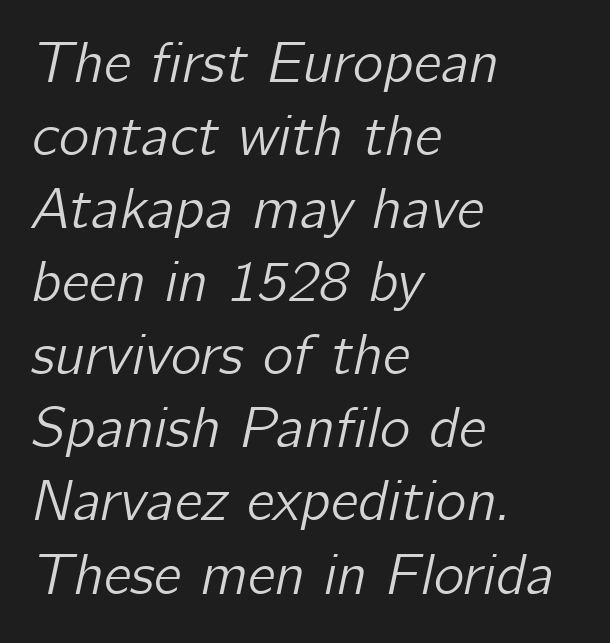
This rendering features lettering with no underline. The rendering uses a moderate line-height, typical for paragraphs. Left-aligned paragraph, ragged on the right. An italicized treatment has been applied to the whole sample. What stands out about the letter spacing? Nothing — it is the standard amount.
